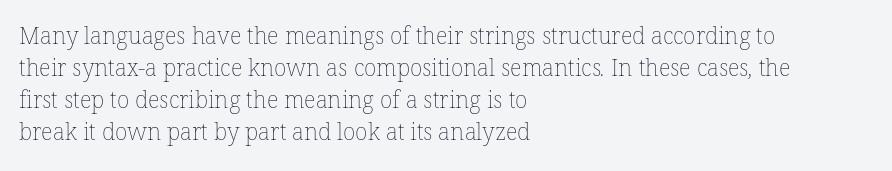
The typesetter chose a ragged-right arrangement here. Compared with typical paragraphs, the rows here are spaced about the same. Look at the tracking — it's just the regular setting, nothing added. The space beneath each line is pristine and unruled. Caption: face not bold, strokes unweighted.
